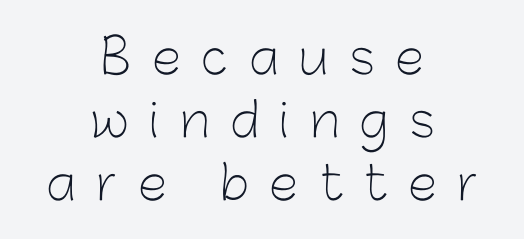
Q: Is the text bold? A: No.
Q: Is the text italic (slanted)? A: No, it is upright.
Q: Is the typeface a serif or a sans-serif typeface? A: Sans-serif.
Q: Is the text underlined? A: No.
Q: How is the paragraph aligned? A: Centered.
Q: Is the spacing between letters normal or unusually wide? A: Unusually wide.
Q: Is the spacing between lines tight, normal or loose? A: Normal.
Q: Width (condensed, normal, or wide)? A: Normal.
Q: Stroke contrast? A: Low.
Q: x-height? A: Medium.
Q: Monospaced? A: No.
